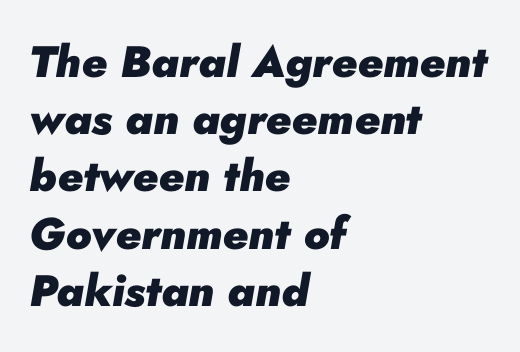
The image shows 44 px heavy type, italic (leaning right); set left-aligned, normal line spacing (1.3x), normal letter spacing, not underlined; low stroke contrast and a small x-height.
